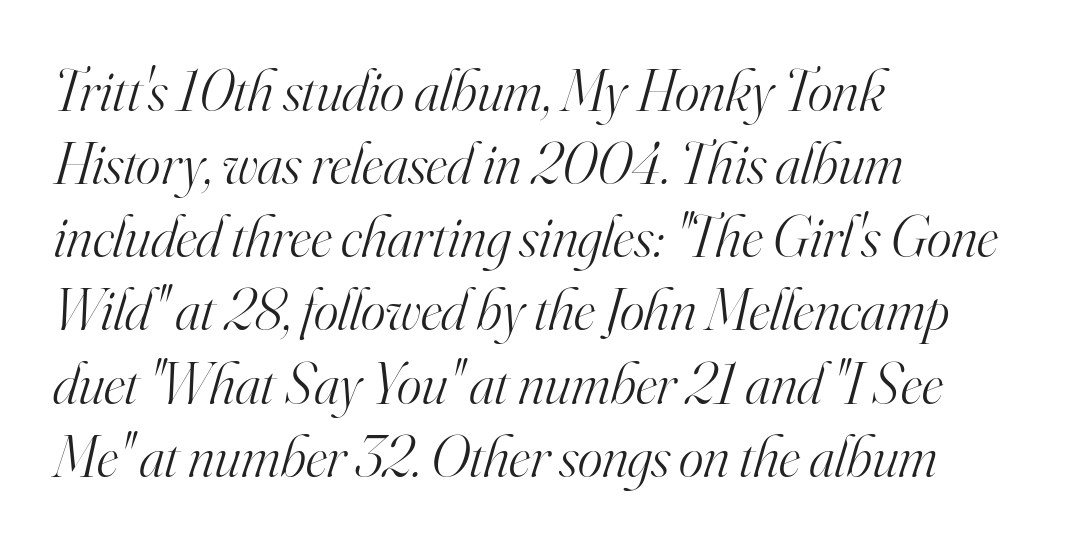
The image shows 59 px light serif type, italic (leaning right); set left-aligned, line spacing 1.24x, normal letter spacing, not underlined; high stroke contrast and a small x-height.
